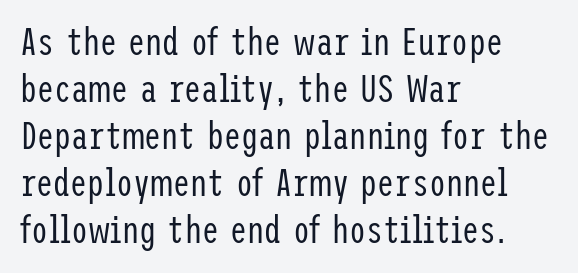
This sample is left-justified, so line endings fall wherever the words run out. The axis of the letterforms is exactly vertical. There is no visible air inserted between adjacent glyphs. Beneath every word, the page is bare. A typesetter would label this face a sans.
